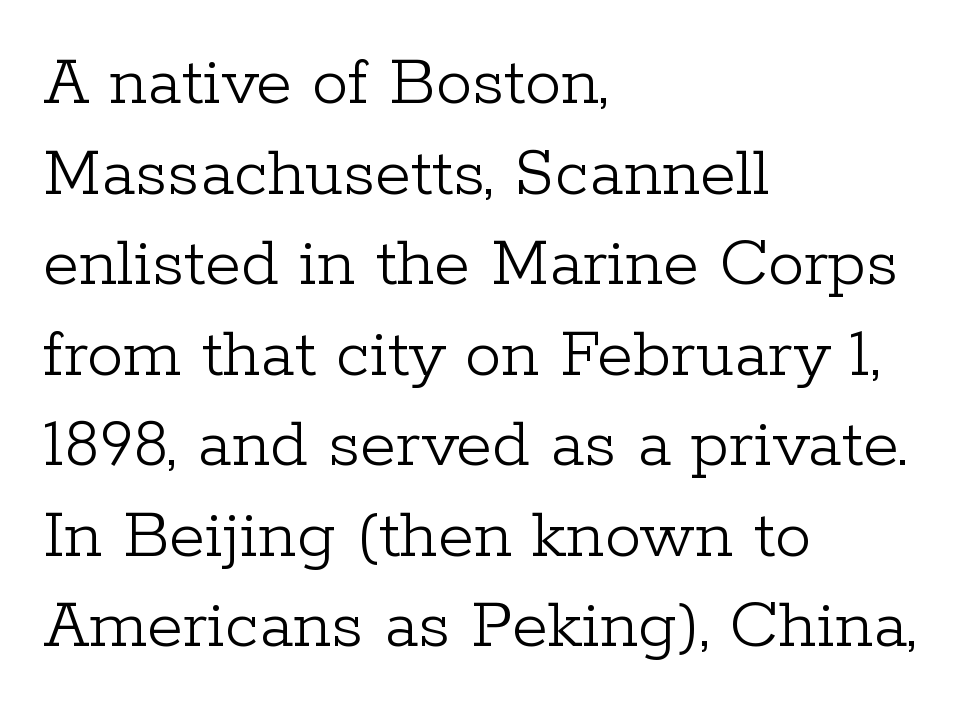
Each word holds together tightly as a unit, with standard inter-letter gaps. The font family rendered here belongs to the serif group. The ragged edge is on the right, which tells us the setting is flush left. Notice how the stems are strictly vertical — no italics here. You could not count columns in this text — the font is proportionally spaced. Beneath every word, the page is bare.
